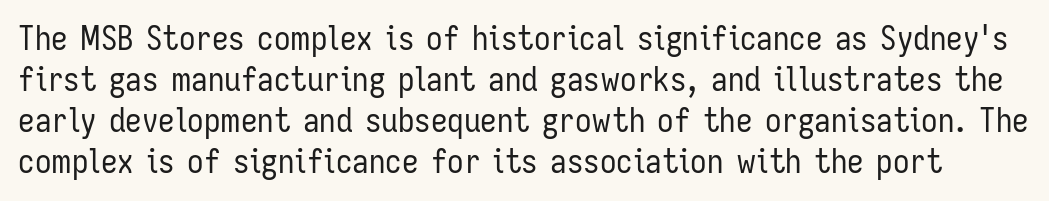
Q: Is the text bold? A: No.
Q: Is the text italic (slanted)? A: No, it is upright.
Q: Is the typeface a serif or a sans-serif typeface? A: Sans-serif.
Q: Is the text underlined? A: No.
Q: Is the spacing between letters normal or unusually wide? A: Normal.
Q: Width (condensed, normal, or wide)? A: Condensed.
Q: Stroke contrast? A: Low.
Q: x-height? A: Medium.
Q: Monospaced? A: No.
